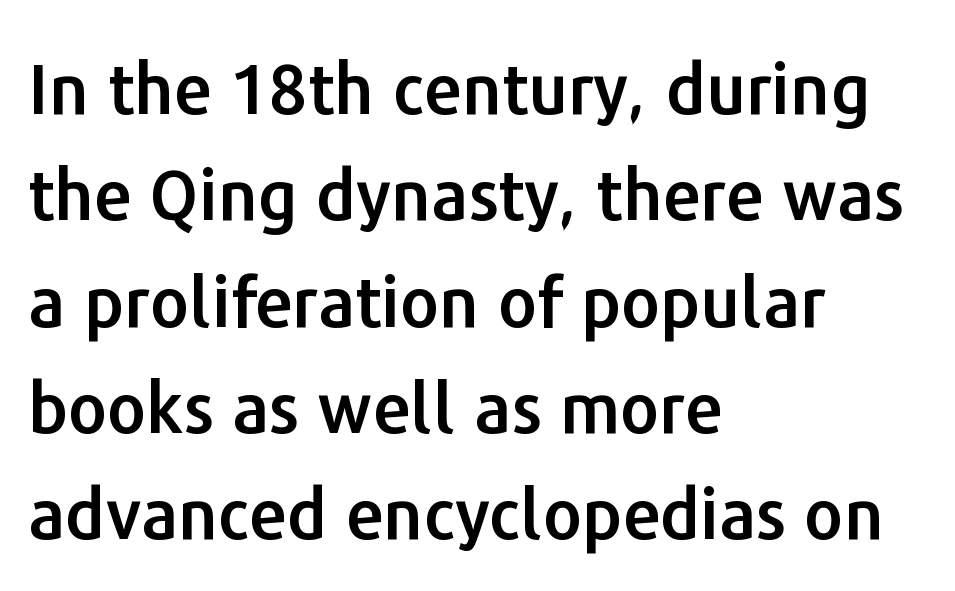
The image shows 69 px sans-serif type, upright; set left-aligned, normal line spacing (1.54x), normal letter spacing, not underlined; low stroke contrast and a medium x-height.
